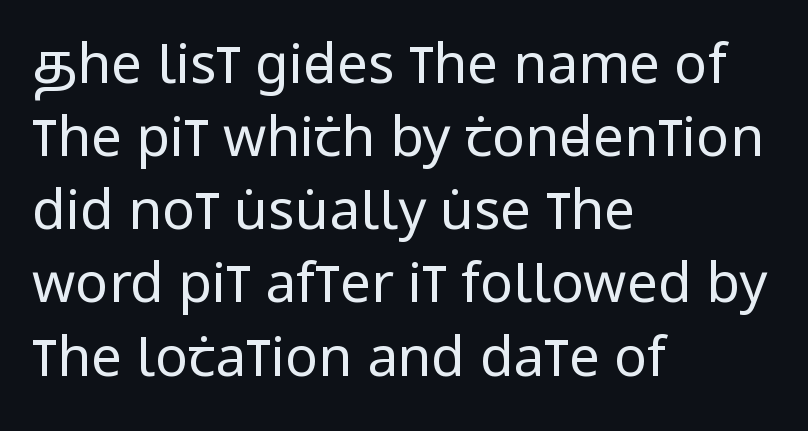
Q: Is the text bold? A: No.
Q: Is the text italic (slanted)? A: No, it is upright.
Q: Is the typeface a serif or a sans-serif typeface? A: Sans-serif.
Q: Is the text underlined? A: No.
Q: How is the paragraph aligned? A: Left-aligned.
Q: Is the spacing between letters normal or unusually wide? A: Normal.
Q: Is the spacing between lines tight, normal or loose? A: Normal.
Q: Width (condensed, normal, or wide)? A: Condensed.
Q: Stroke contrast? A: Low.
Q: x-height? A: Large.
Q: Monospaced? A: No.
